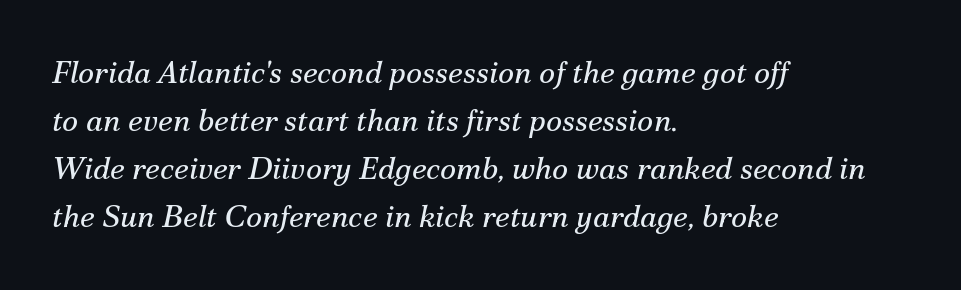
{"serif": "yes", "italic": "yes", "lean": "right", "slant_degrees": 12, "bold": "no", "weight": "regular", "width": "normal", "stroke_contrast": "medium", "x_height": "small", "monospaced": "no", "underline": "no", "align": "left", "line_spacing": "normal", "line_spacing_ratio": 1.55, "letter_spacing": "normal", "letter_spacing_em": 0.0, "glyph_px": 31}
